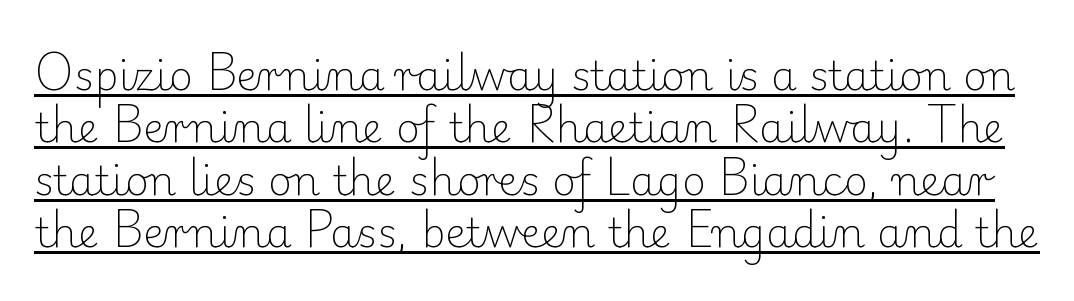
{"serif": "yes", "italic": "no", "bold": "no", "weight": "light", "width": "normal", "stroke_contrast": "low", "x_height": "small", "monospaced": "no", "underline": "yes", "line_spacing": "normal", "line_spacing_ratio": 1.28, "letter_spacing": "normal", "letter_spacing_em": 0.0, "glyph_px": 41}
